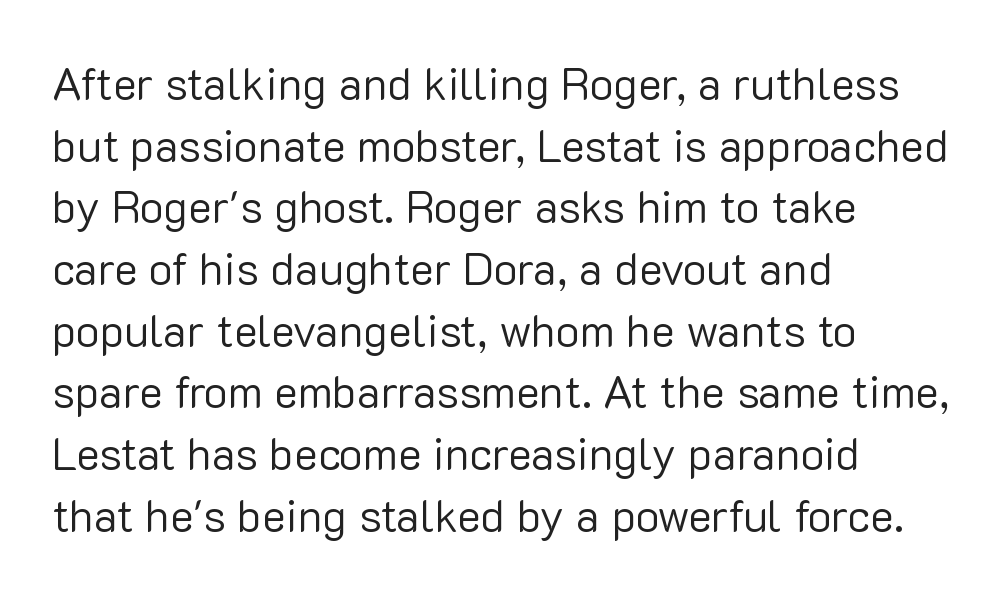
The letters carry no serifs — their stems end cleanly without finishing strokes. Here the designer chose a conventional face with non-uniform glyph widths. This sample is left-justified, so line endings fall wherever the words run out. Short note: letters normally spaced. Leading: standard. This is roman type, the default non-slanted kind.
